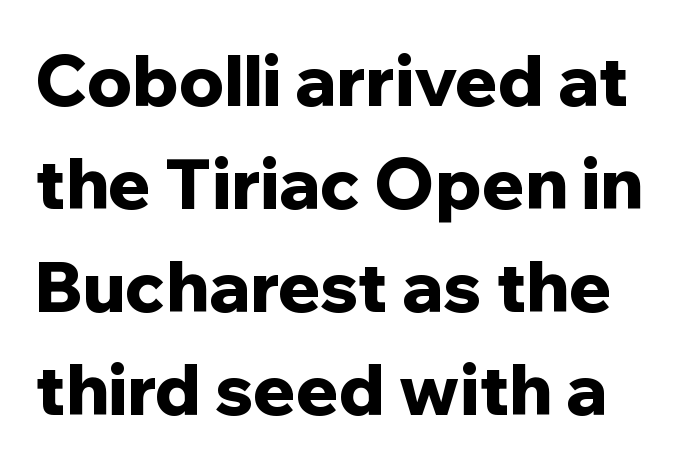
Q: Is the text bold? A: Yes.
Q: Is the text italic (slanted)? A: No, it is upright.
Q: Is the typeface a serif or a sans-serif typeface? A: Sans-serif.
Q: Is the text underlined? A: No.
Q: Is the spacing between letters normal or unusually wide? A: Normal.
Q: Is the spacing between lines tight, normal or loose? A: Normal.
Q: Width (condensed, normal, or wide)? A: Normal.
Q: Stroke contrast? A: Low.
Q: x-height? A: Medium.
Q: Monospaced? A: No.
